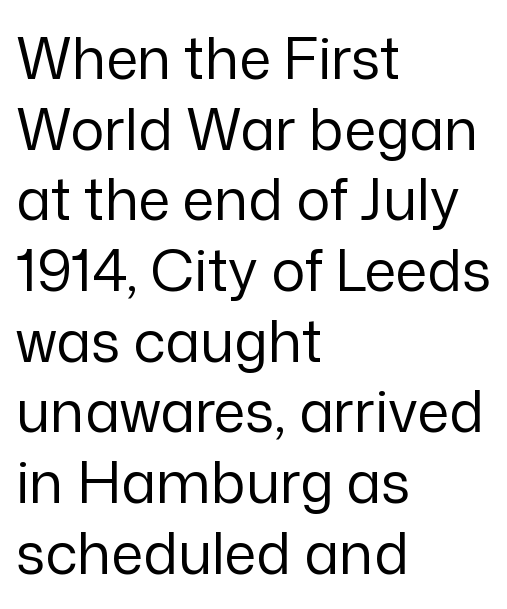
The image shows 57 px regular-weight sans-serif type, upright; set left-aligned, line spacing 1.24x, normal letter spacing, not underlined; low stroke contrast and a medium x-height.
